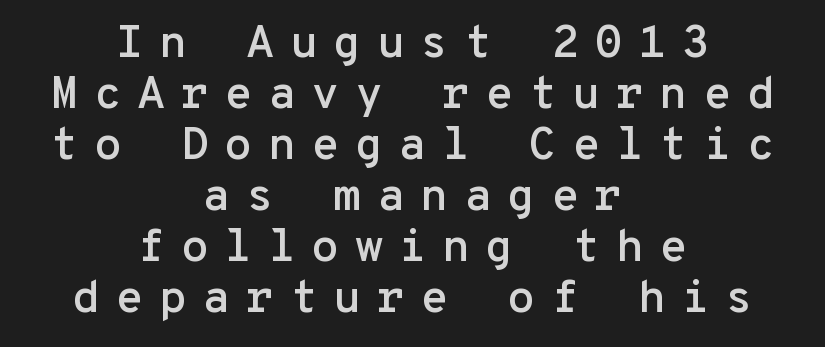
Q: Is the text italic (slanted)? A: No, it is upright.
Q: Is the typeface a serif or a sans-serif typeface? A: Sans-serif.
Q: Is the text underlined? A: No.
Q: How is the paragraph aligned? A: Centered.
Q: Is the spacing between letters normal or unusually wide? A: Unusually wide.
Q: Is the spacing between lines tight, normal or loose? A: Tight.
Q: Width (condensed, normal, or wide)? A: Normal.
Q: Stroke contrast? A: Low.
Q: x-height? A: Medium.
Q: Monospaced? A: Yes.
